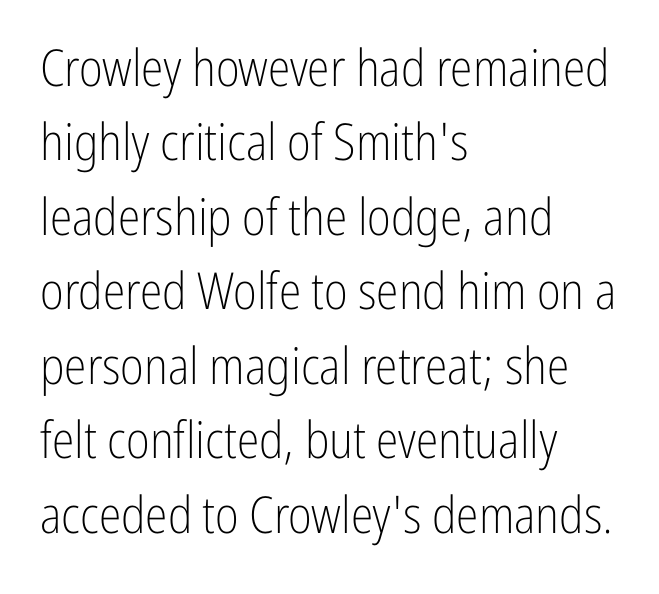
{"serif": "no", "italic": "no", "bold": "no", "weight": "light", "width": "condensed", "stroke_contrast": "low", "x_height": "medium", "monospaced": "no", "underline": "no", "align": "left", "line_spacing": "normal", "line_spacing_ratio": 1.46, "letter_spacing": "normal", "letter_spacing_em": 0.0, "glyph_px": 51}
